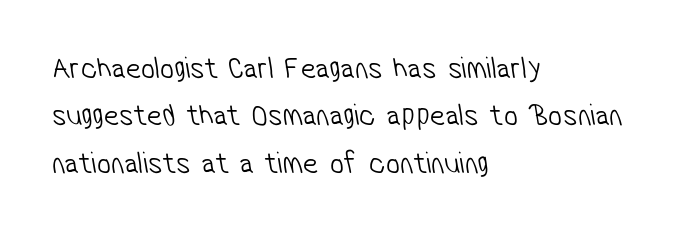
The image shows 31 px light, condensed sans-serif type; set left-aligned, normal line spacing (1.53x), normal letter spacing, not underlined; low stroke contrast and a medium x-height.
